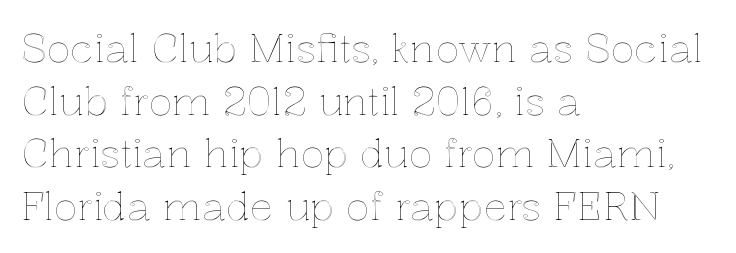
{"italic": "no", "width": "normal", "x_height": "medium", "monospaced": "no", "underline": "no", "align": "left", "line_spacing": "normal", "line_spacing_ratio": 1.35, "letter_spacing": "normal", "letter_spacing_em": 0.0, "glyph_px": 39}
